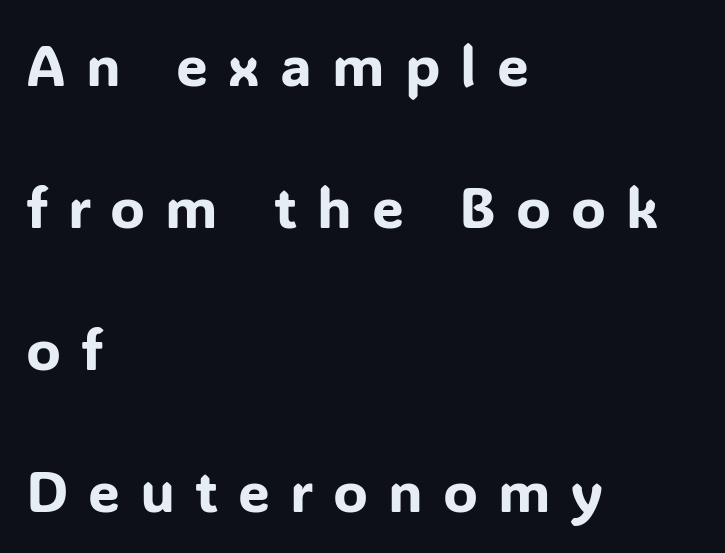
{"serif": "no", "italic": "no", "width": "normal", "stroke_contrast": "low", "x_height": "medium", "monospaced": "no", "underline": "no", "align": "left", "line_spacing": "loose", "line_spacing_ratio": 2.49, "letter_spacing": "wide", "letter_spacing_em": 0.35, "glyph_px": 57}
